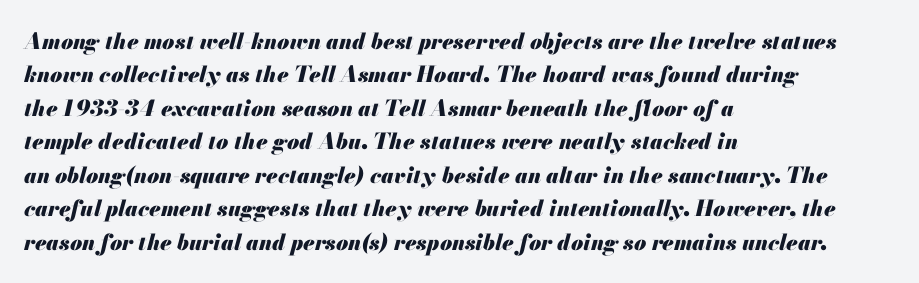
{"italic": "yes", "lean": "right", "slant_degrees": 13, "bold": "yes", "underline": "no", "align": "left", "line_spacing": "normal", "line_spacing_ratio": 1.52, "letter_spacing": "normal", "letter_spacing_em": 0.0, "glyph_px": 22}
